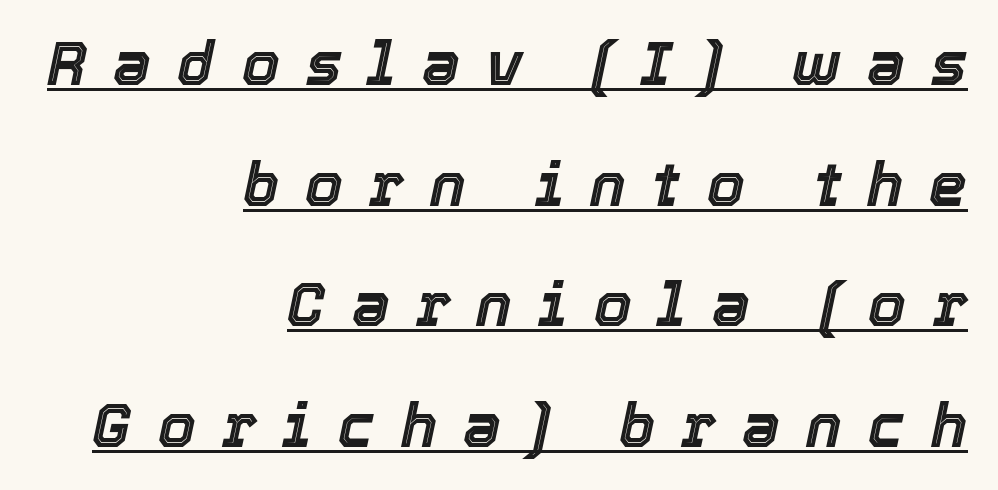
Q: Is the text italic (slanted)? A: Yes, it leans right by about 12 degrees.
Q: Is the text underlined? A: Yes.
Q: How is the paragraph aligned? A: Right-aligned.
Q: Is the spacing between letters normal or unusually wide? A: Unusually wide.
Q: Is the spacing between lines tight, normal or loose? A: Loose.
Q: Width (condensed, normal, or wide)? A: Normal.
Q: x-height? A: Medium.
Q: Monospaced? A: No.
